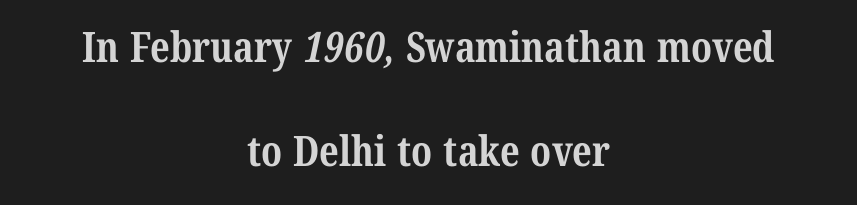
Q: Is the text bold? A: Yes.
Q: Is the typeface a serif or a sans-serif typeface? A: Serif.
Q: Is the text underlined? A: No.
Q: How is the paragraph aligned? A: Centered.
Q: Is the spacing between letters normal or unusually wide? A: Normal.
Q: Is the spacing between lines tight, normal or loose? A: Loose.
Q: Width (condensed, normal, or wide)? A: Condensed.
Q: Stroke contrast? A: Medium.
Q: x-height? A: Medium.
Q: Monospaced? A: No.
